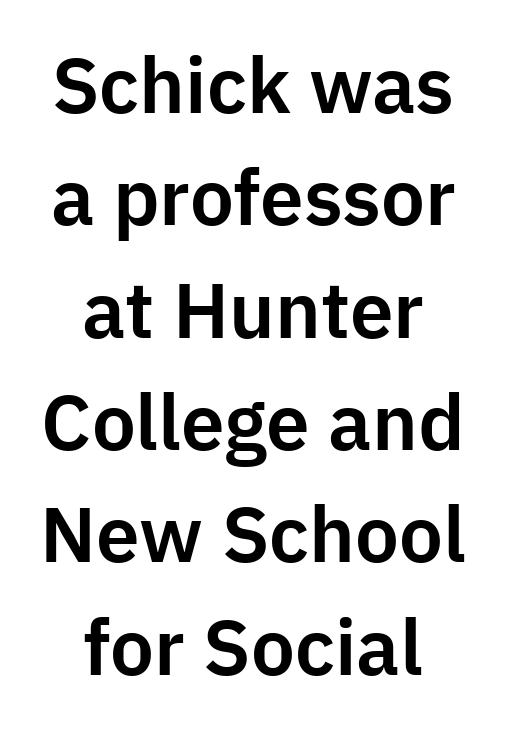
The image shows 78 px sans-serif type, upright; set centered, normal line spacing (1.44x), normal letter spacing, not underlined; low stroke contrast and a medium x-height.
